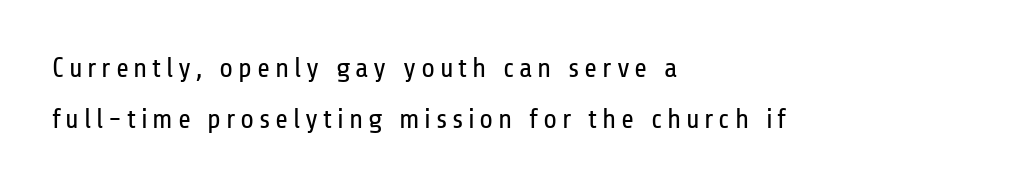
Only glyphs here, with clear space below each row. This rendering employs a face without finishing strokes, i.e., a sans-serif. A classic flush-left, rag-right setting is used for this passage. A typesetter would call this proportional, since set widths differ per character. A typesetter would mark this as roman, not italic. Is this a heavy cut? Hardly; it is regular or lighter.
